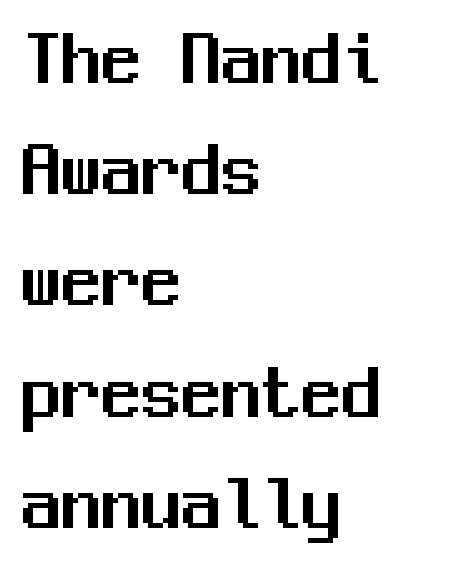
Has an underline been added? It has not. Look at the tracking — it's just the regular setting, nothing added. Every character here occupies the same horizontal width, giving the sample a typewriter-like rhythm. A roman cut, with each character standing at attention. Caption: multi-line text, flush left, ragged right. You can tell from the bare stems that sans-serif type was used.
